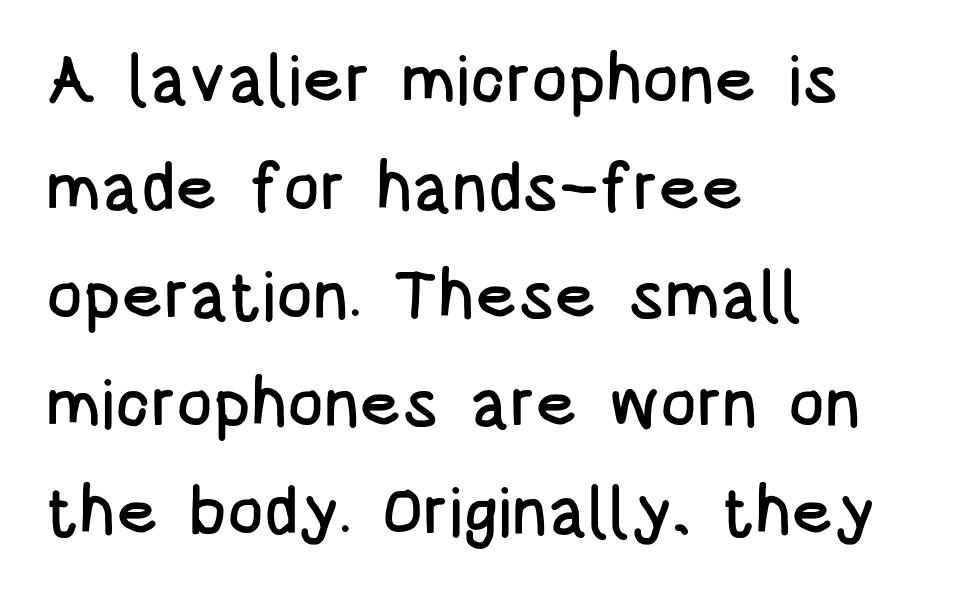
{"serif": "no", "italic": "no", "width": "condensed", "stroke_contrast": "low", "x_height": "large", "monospaced": "no", "underline": "no", "align": "left", "line_spacing": "normal", "line_spacing_ratio": 1.59, "letter_spacing": "normal", "letter_spacing_em": 0.0, "glyph_px": 68}
